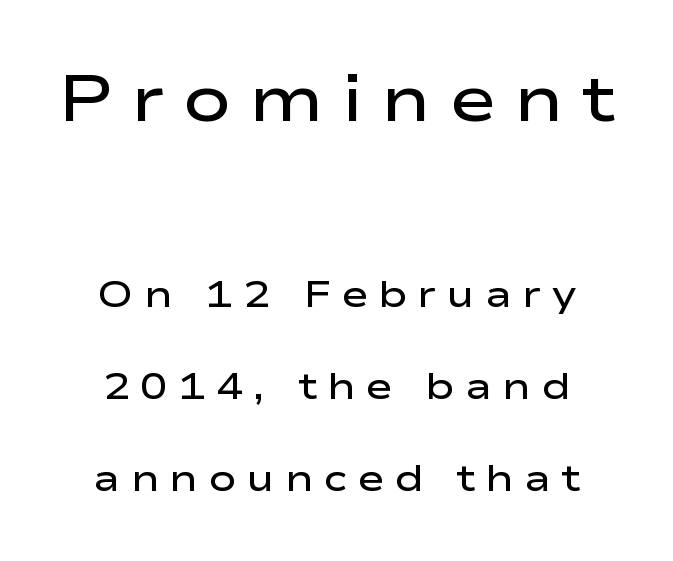
Posture: straight, roman, zero tilt. Is this a fixed-width face? No — the glyphs have proportional, varying widths. Visually, the top section dominates because its glyphs are scaled up. Successive baselines arrive slowly, with a big drop between each. The type family on display is of the sans-serif kind. Typographic density is moderately raised because the face is semibold.
